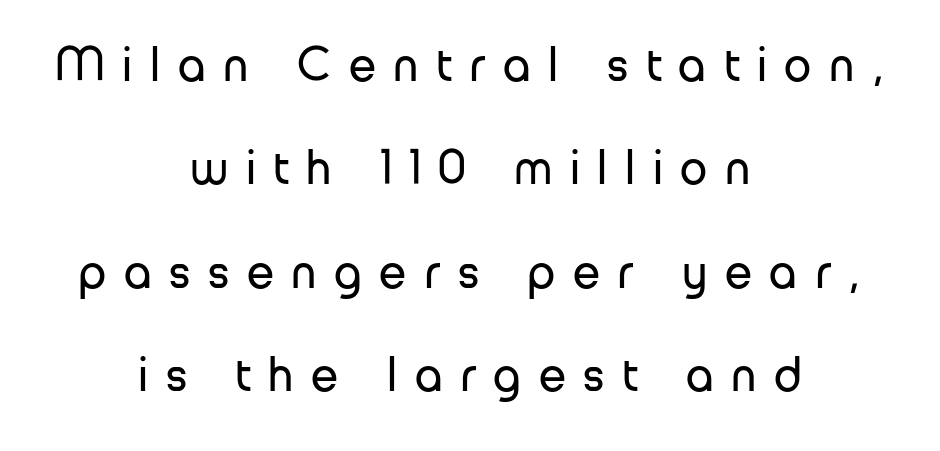
{"serif": "no", "italic": "no", "bold": "no", "weight": "regular", "width": "normal", "stroke_contrast": "low", "x_height": "medium", "monospaced": "no", "underline": "no", "align": "center", "line_spacing": "loose", "line_spacing_ratio": 2.11, "letter_spacing": "wide", "letter_spacing_em": 0.36, "glyph_px": 49}
